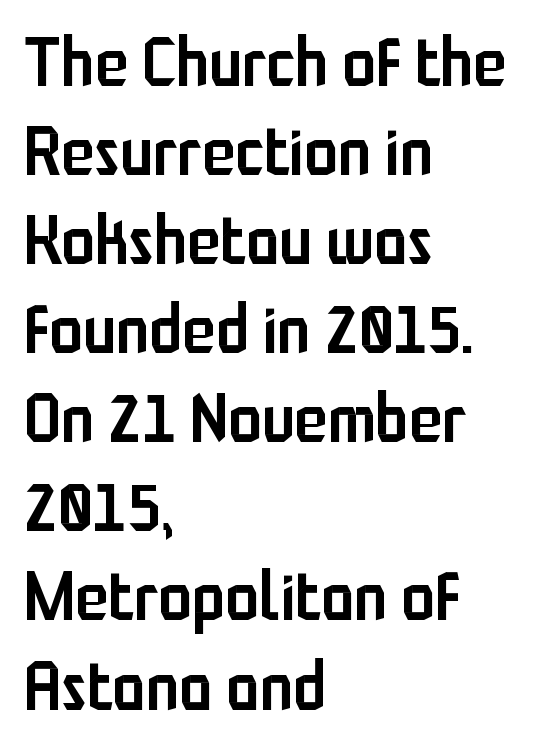
What kind of face is this? One without serifs — a sans. Rendered with straight, roman letterforms. The letters advance in unequal steps, a hallmark of proportional type. Heft: intermediate — a semibold. Each new line begins a customary step beneath the previous one.
